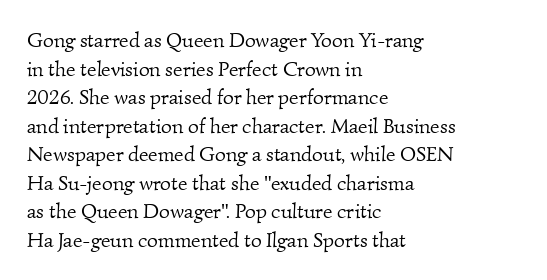
The designer left line spacing at the default. A typesetter would call this zero additional tracking. Nothing heavy about these letters — not bold at all. The passage is arranged the way most books set body copy — flush left.
